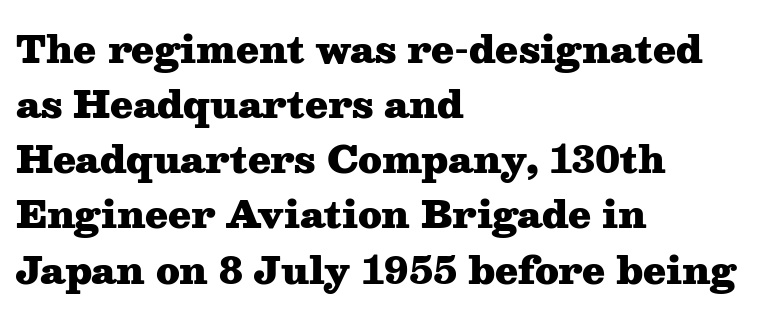
How are the letters spaced? Ordinarily, with no added tracking. Unlike a clean sans, this face finishes its strokes with serifs. Students, observe: this is what conventionally led text looks like. Horizontally, the lines are justified to the leading edge only.
